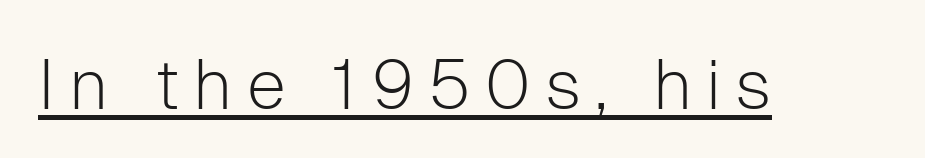
Beneath each row of characters lies a ruled line. The passage shown is typed in a proportional face where columns would drift. These glyphs show unthickened strokes, regular width or finer. Does extra space separate the letters? Yes, quite a lot of it.
